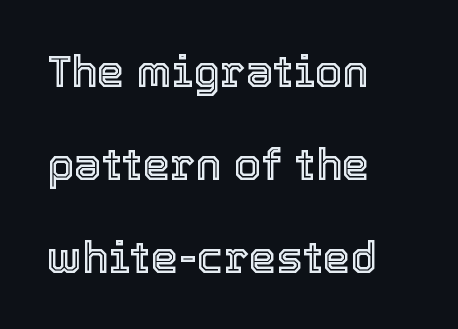
Rule under the text: the space is simply empty. Is this a fixed-width face? No — the glyphs have proportional, varying widths. It's the straight-up-and-down kind of type. What stands out about the letter spacing? Nothing — it is the standard amount.
